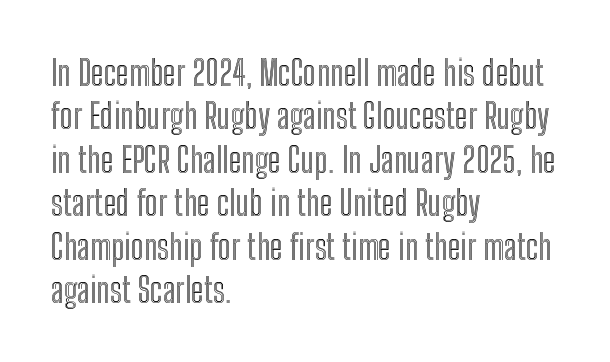
{"italic": "no", "width": "condensed", "x_height": "medium", "monospaced": "no", "underline": "no", "align": "left", "line_spacing_ratio": 1.24, "letter_spacing": "normal", "letter_spacing_em": 0.0, "glyph_px": 35}
